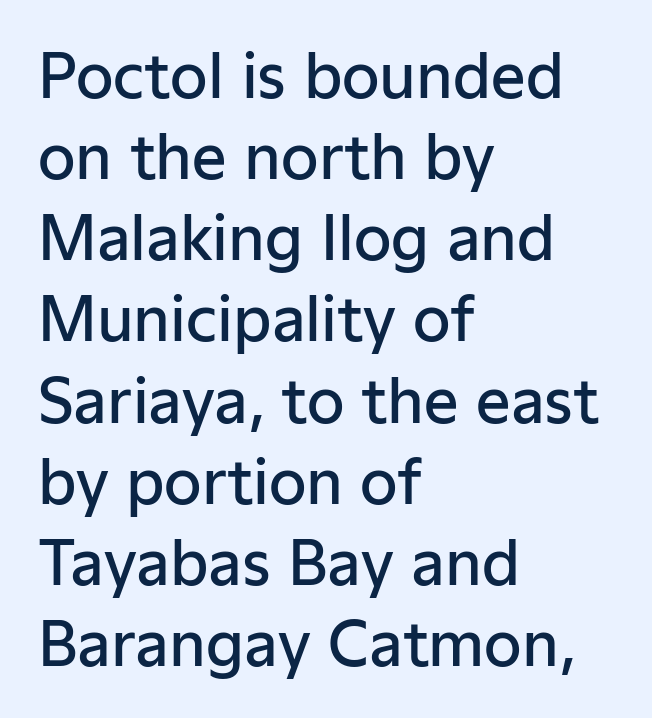
The image shows 61 px semibold sans-serif type, upright; set left-aligned, normal line spacing (1.33x), normal letter spacing, not underlined; low stroke contrast and a medium x-height.
